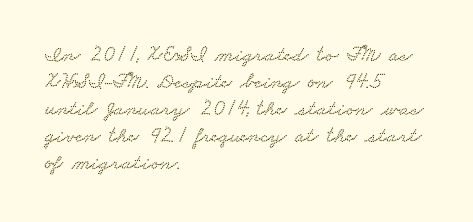
Quick note: underline off. There is no visible air inserted between adjacent glyphs. Where is the straight margin? On the left.
